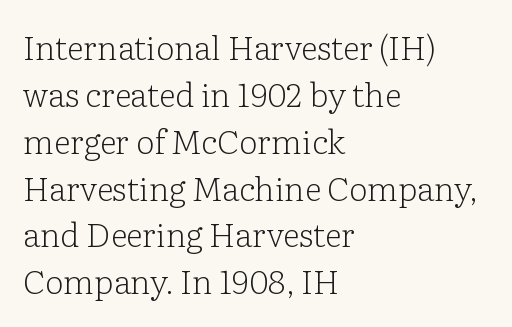
Q: Is the text bold? A: No.
Q: Is the text italic (slanted)? A: No, it is upright.
Q: Is the typeface a serif or a sans-serif typeface? A: Serif.
Q: Is the text underlined? A: No.
Q: How is the paragraph aligned? A: Left-aligned.
Q: Is the spacing between letters normal or unusually wide? A: Normal.
Q: Is the spacing between lines tight, normal or loose? A: Normal.
Q: Width (condensed, normal, or wide)? A: Normal.
Q: Stroke contrast? A: Low.
Q: x-height? A: Medium.
Q: Monospaced? A: No.
